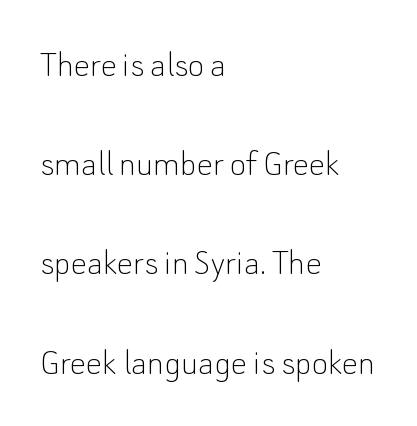
The image shows 40 px thin sans-serif type, upright; set left-aligned, loose line spacing (2.48x), normal letter spacing, not underlined; low stroke contrast and a small x-height.
